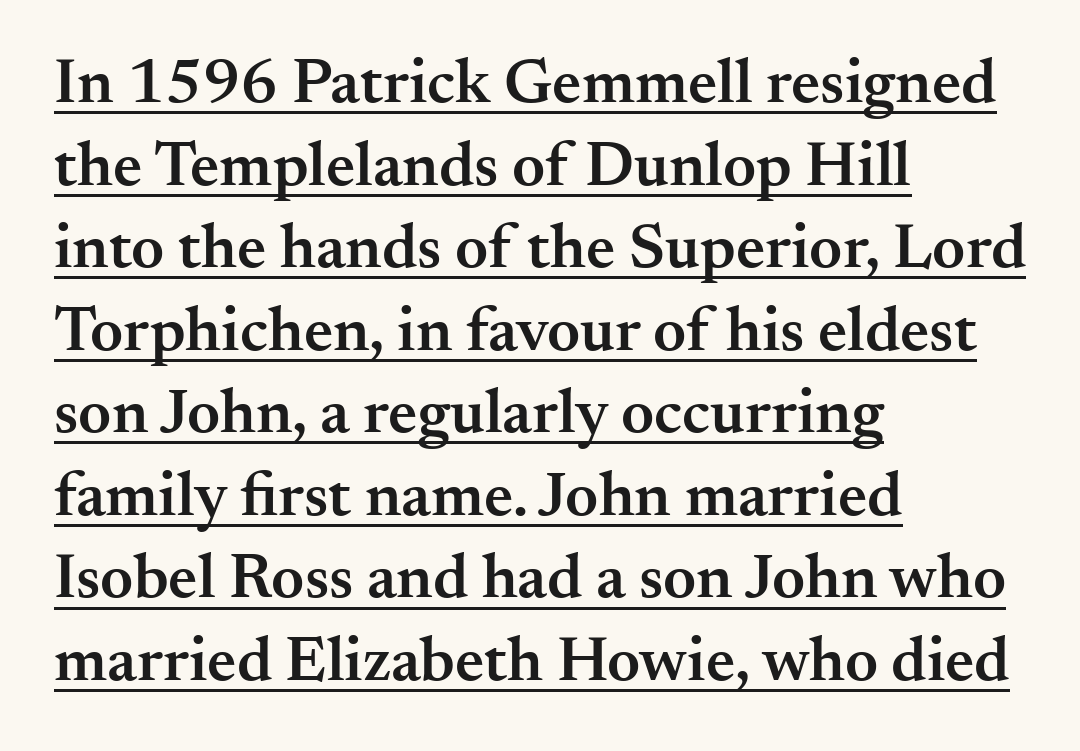
The image shows 64 px semibold serif type, upright; set left-aligned, normal line spacing (1.29x), normal letter spacing, underlined; medium stroke contrast and a small x-height.
